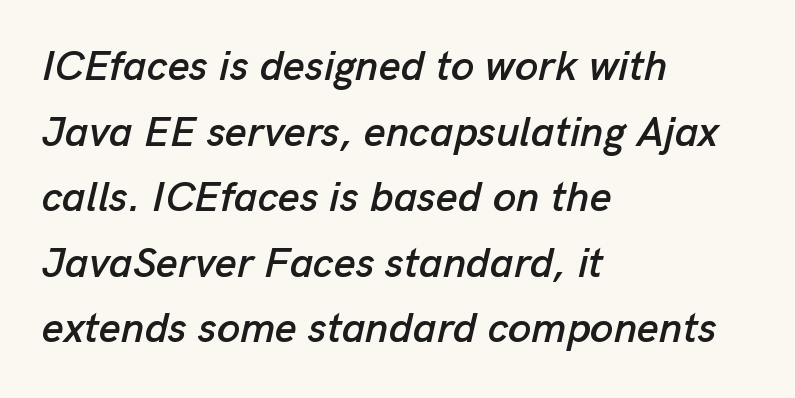
{"italic": "yes", "lean": "right", "slant_degrees": 13, "width": "normal", "stroke_contrast": "low", "x_height": "medium", "monospaced": "no", "underline": "no", "align": "left", "line_spacing": "normal", "line_spacing_ratio": 1.56, "letter_spacing": "normal", "letter_spacing_em": 0.0, "glyph_px": 42}
